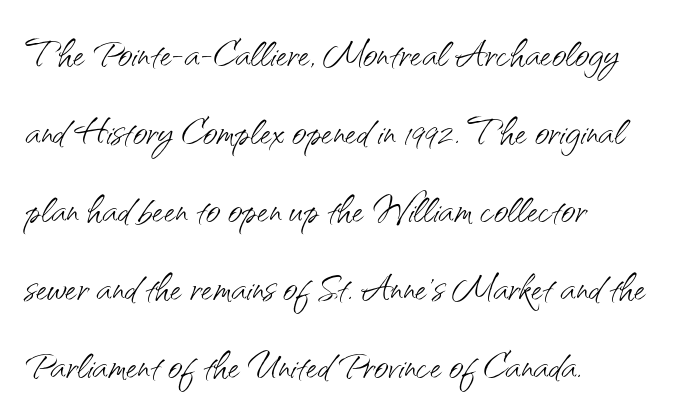
The image shows 50 px light sans-serif type; set left-aligned, normal line spacing (1.56x), normal letter spacing, not underlined; medium stroke contrast and a small x-height.
